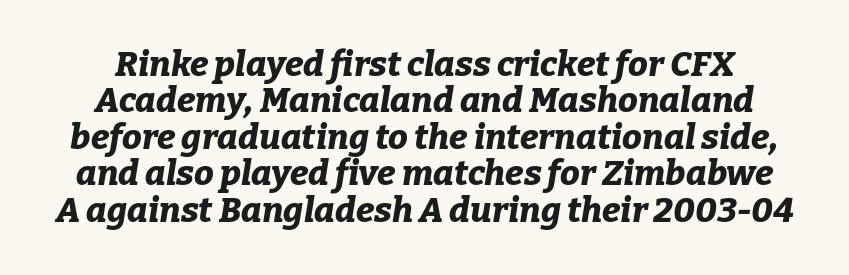
The image shows 35 px bold type, italic (leaning right); set tight line spacing (1.04x), normal letter spacing, not underlined; low stroke contrast and a medium x-height.
